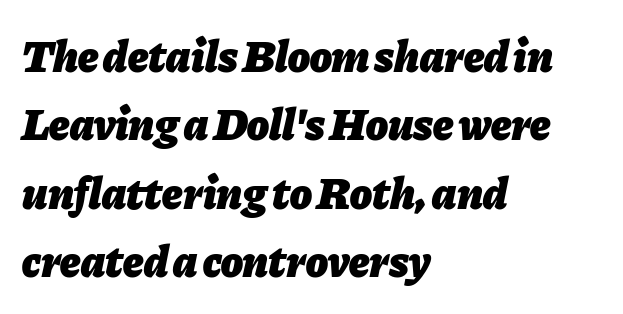
Students, note that the glyphs here touch the page at normal intervals. Emphasis by weight is at full strength: bold. The font's italic variant was chosen for this text. Has an underline been added? It has not.
